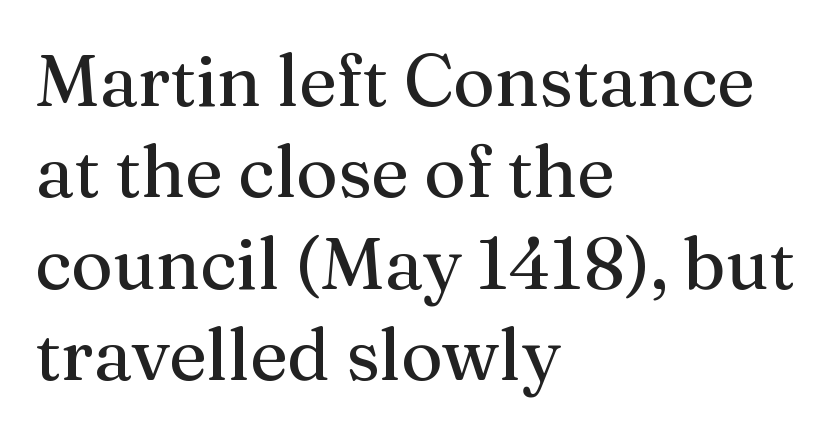
The image shows 72 px regular-weight serif type, upright; set left-aligned, normal line spacing (1.27x), normal letter spacing, not underlined; medium stroke contrast and a medium x-height.
